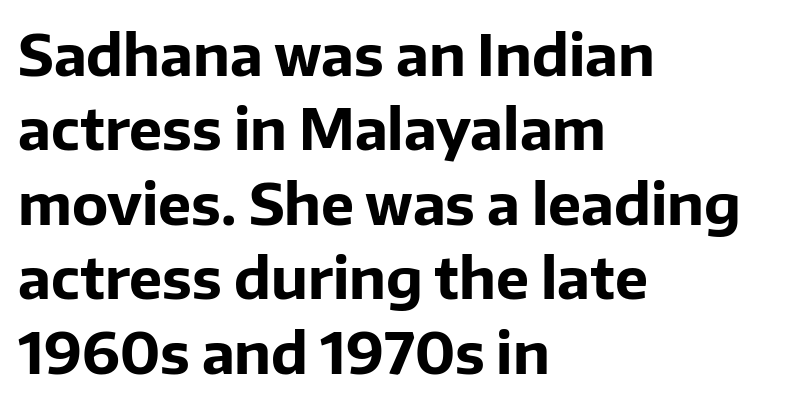
The passage shown is typed in a proportional face where columns would drift. Characters remain perfectly vertical along every line. Where is the straight margin? On the left. The glyphs have the mass of a bold cut. Line spacing here is normal.
